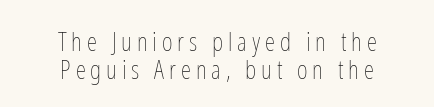
{"italic": "no", "bold": "no", "underline": "no", "align": "center", "line_spacing": "tight", "line_spacing_ratio": 1.07, "glyph_px": 26}
